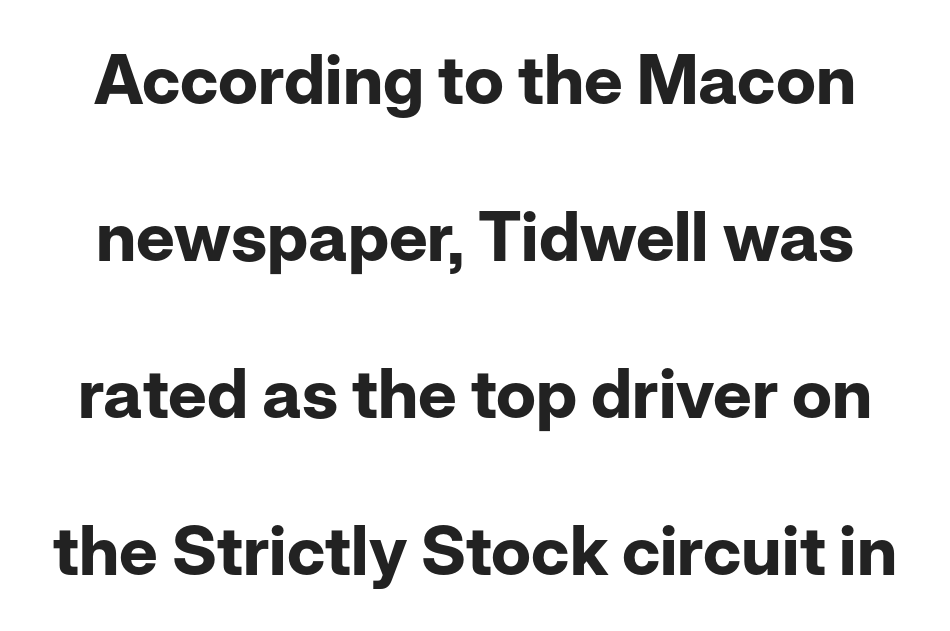
The image shows 68 px bold sans-serif type, upright; set loose line spacing (2.31x), normal letter spacing, not underlined; low stroke contrast and a medium x-height.
